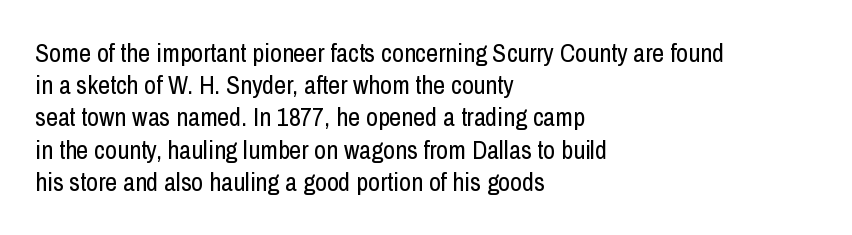
No letter is thick-stroked: the sample isn't bold. The lettering stays uniformly vertical, giving the passage a roman look. This sample uses plain, unmodified letter spacing. These lines stack with their left ends in a neat column. The gap between lines stays unmarked.
